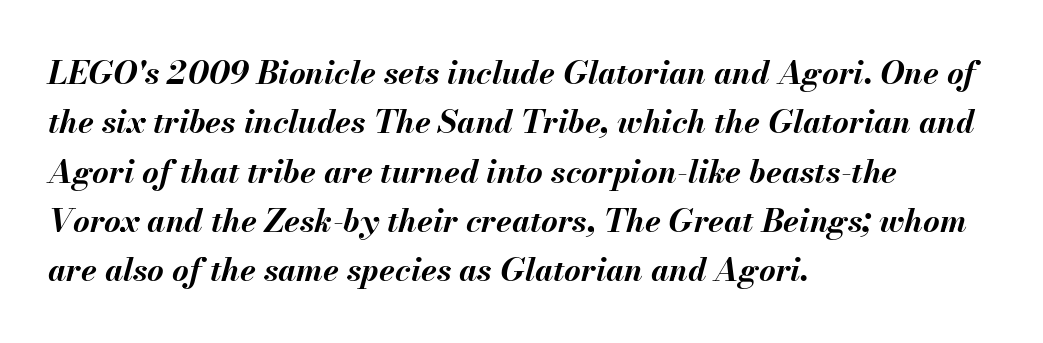
The image shows 32 px bold type, italic (leaning right); set left-aligned, normal line spacing (1.54x), normal letter spacing, not underlined; medium stroke contrast and a small x-height.
